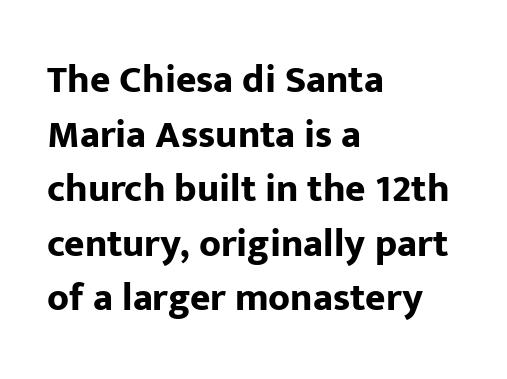
{"serif": "no", "italic": "no", "bold": "yes", "weight": "bold", "width": "normal", "stroke_contrast": "low", "x_height": "medium", "monospaced": "no", "underline": "no", "align": "left", "line_spacing": "normal", "line_spacing_ratio": 1.4, "letter_spacing": "normal", "letter_spacing_em": 0.0, "glyph_px": 39}
